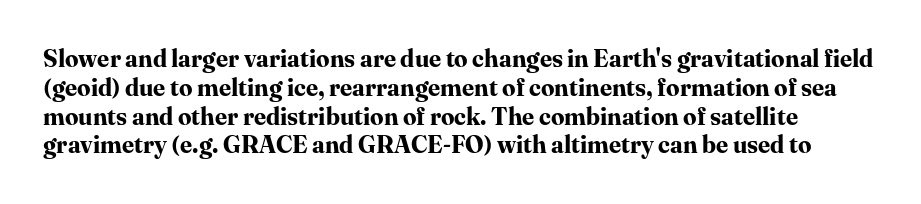
The image shows 24 px bold type, upright; set line spacing 1.2x, normal letter spacing, not underlined.
